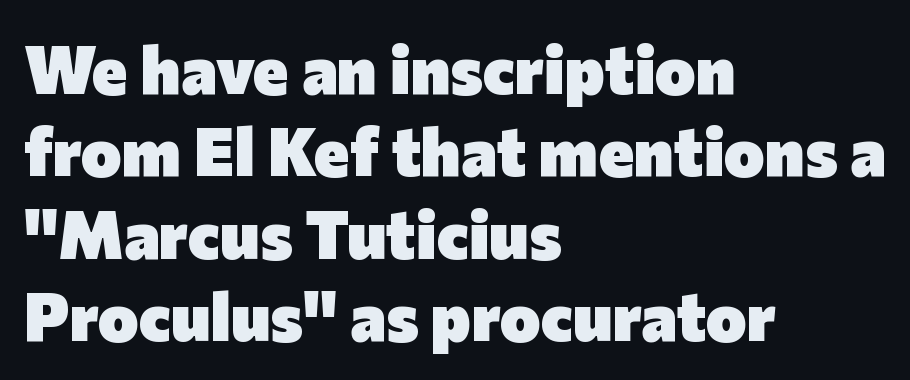
Vertical strokes here are truly vertical. Alignment: flush left. The glyphs in this specimen are sans serif. Standard letterfit; no display-style spreading of the glyphs. The characters look thick and weighty, a clear bold.
